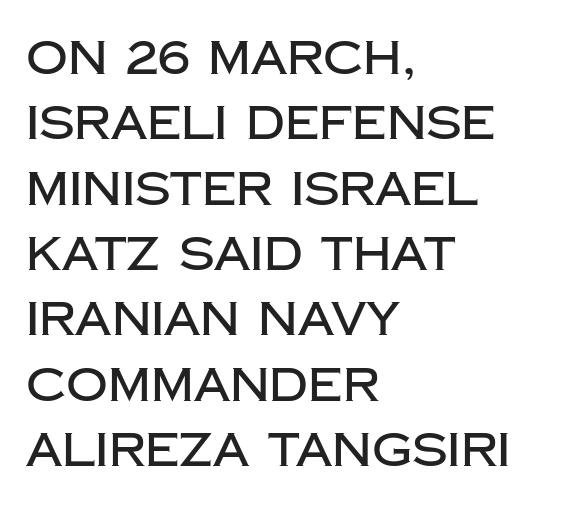
{"serif": "no", "italic": "no", "width": "normal", "stroke_contrast": "low", "x_height": "large", "monospaced": "no", "underline": "no", "align": "left", "line_spacing": "normal", "line_spacing_ratio": 1.42, "letter_spacing": "normal", "letter_spacing_em": 0.0, "glyph_px": 46}
